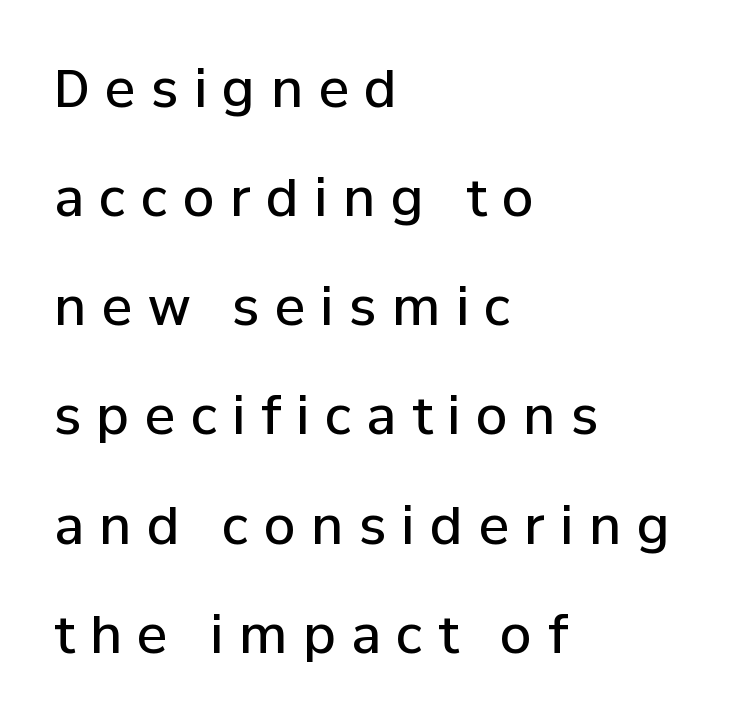
The image shows 51 px semibold sans-serif type, upright; set left-aligned, loose line spacing (2.14x), unusually wide letter spacing (+0.3 em), not underlined; low stroke contrast and a medium x-height.
